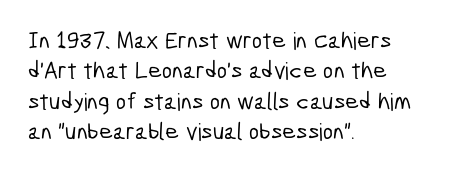
The image shows 24 px text type; set left-aligned, normal line spacing (1.27x), normal letter spacing, not underlined.
